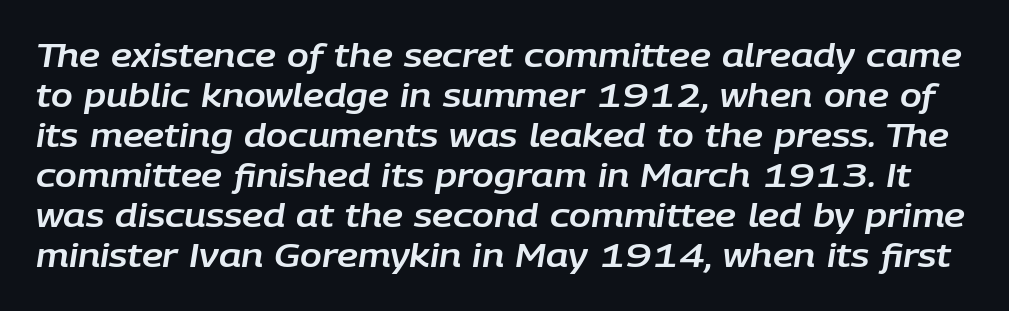
Q: Is the text italic (slanted)? A: Yes, it leans right by about 9 degrees.
Q: Is the text underlined? A: No.
Q: Is the spacing between letters normal or unusually wide? A: Normal.
Q: Is the spacing between lines tight, normal or loose? A: Normal.
Q: Width (condensed, normal, or wide)? A: Normal.
Q: Stroke contrast? A: Low.
Q: x-height? A: Large.
Q: Monospaced? A: No.
